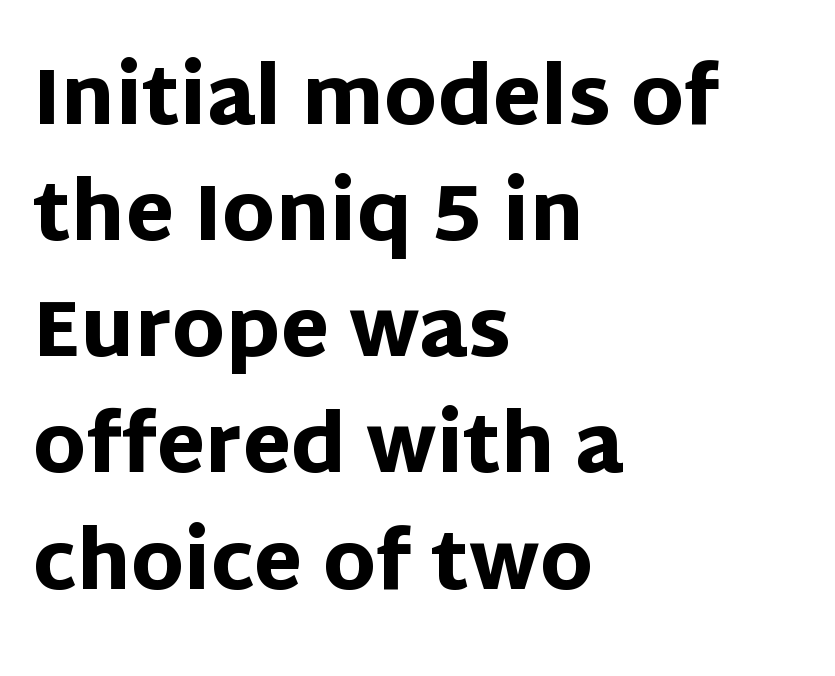
{"serif": "no", "italic": "no", "bold": "yes", "weight": "heavy", "width": "normal", "stroke_contrast": "low", "x_height": "large", "monospaced": "no", "underline": "no", "align": "left", "line_spacing": "normal", "line_spacing_ratio": 1.47, "letter_spacing": "normal", "letter_spacing_em": 0.0, "glyph_px": 79}
